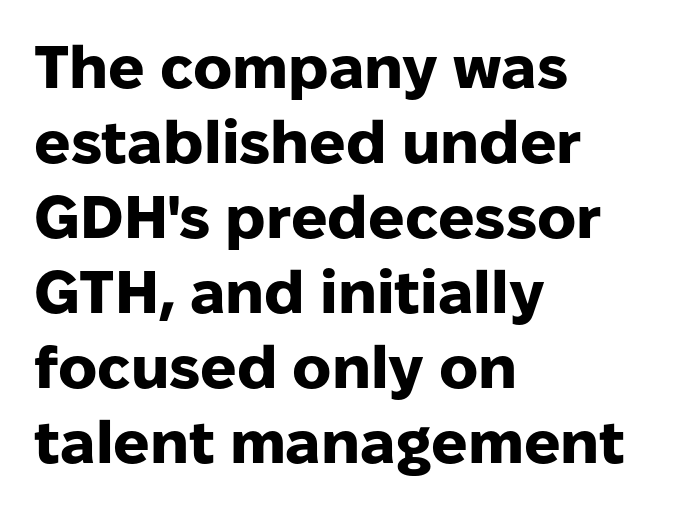
Q: Is the text bold? A: Yes.
Q: Is the text italic (slanted)? A: No, it is upright.
Q: Is the typeface a serif or a sans-serif typeface? A: Sans-serif.
Q: Is the text underlined? A: No.
Q: How is the paragraph aligned? A: Left-aligned.
Q: Is the spacing between letters normal or unusually wide? A: Normal.
Q: Is the spacing between lines tight, normal or loose? A: Normal.
Q: Width (condensed, normal, or wide)? A: Normal.
Q: Stroke contrast? A: Low.
Q: x-height? A: Medium.
Q: Monospaced? A: No.
